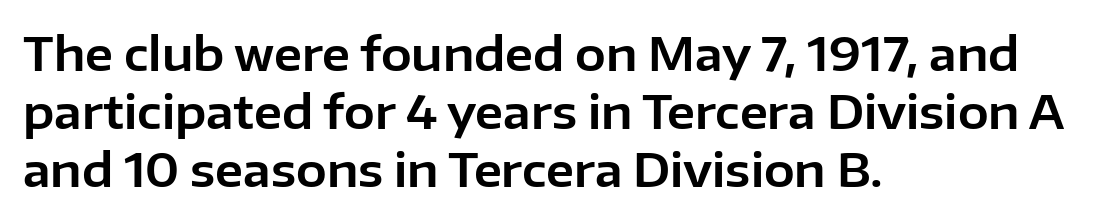
{"serif": "no", "italic": "no", "width": "normal", "stroke_contrast": "low", "x_height": "medium", "monospaced": "no", "underline": "no", "align": "left", "line_spacing": "normal", "line_spacing_ratio": 1.26, "letter_spacing": "normal", "letter_spacing_em": 0.0, "glyph_px": 46}
